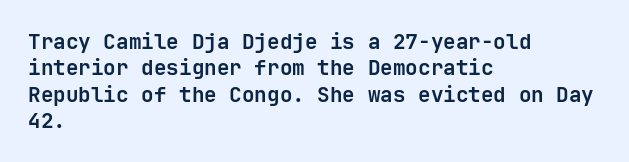
What weight is shown? A full bold with thick strokes. The lettering holds an erect, upright posture throughout. Plain, unruled lines of type. The rendering keeps characters at their native spacing. Leading: standard.
